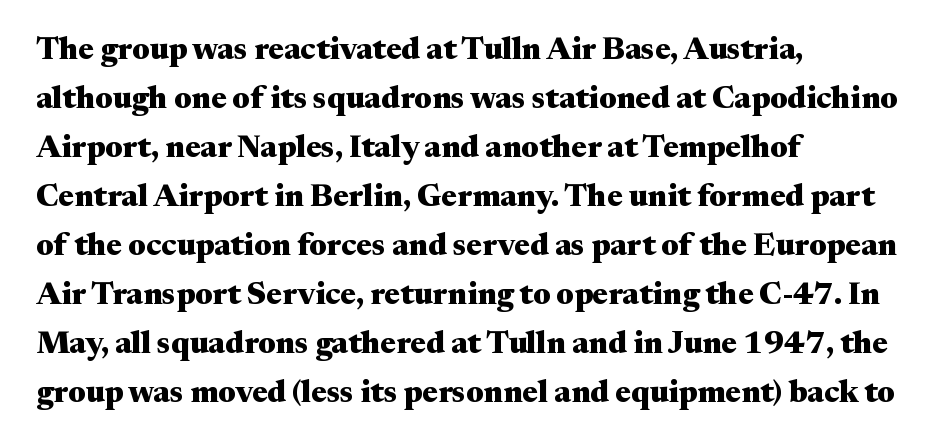
{"serif": "yes", "italic": "no", "bold": "yes", "weight": "heavy", "width": "wide", "stroke_contrast": "medium", "x_height": "medium", "monospaced": "no", "underline": "no", "align": "left", "line_spacing": "normal", "line_spacing_ratio": 1.58, "letter_spacing": "normal", "letter_spacing_em": 0.0, "glyph_px": 31}
